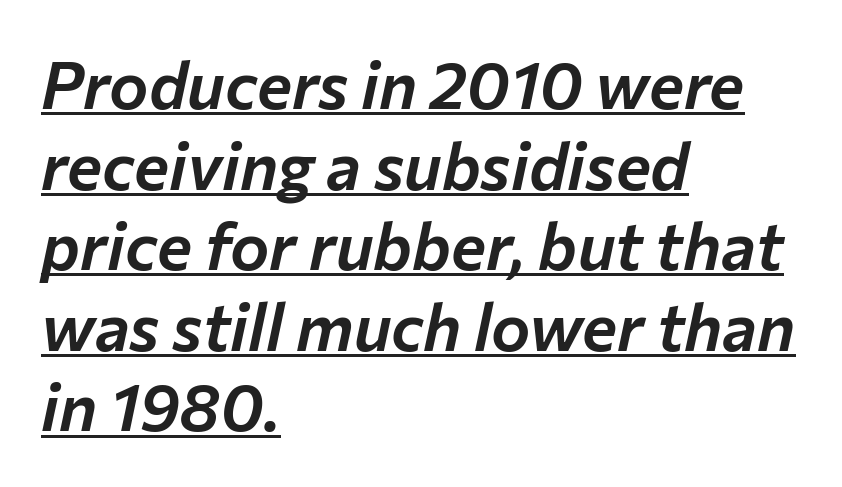
{"italic": "yes", "lean": "right", "slant_degrees": 12, "width": "normal", "stroke_contrast": "low", "x_height": "medium", "monospaced": "no", "underline": "yes", "align": "left", "line_spacing_ratio": 1.22, "letter_spacing": "normal", "letter_spacing_em": 0.0, "glyph_px": 66}
